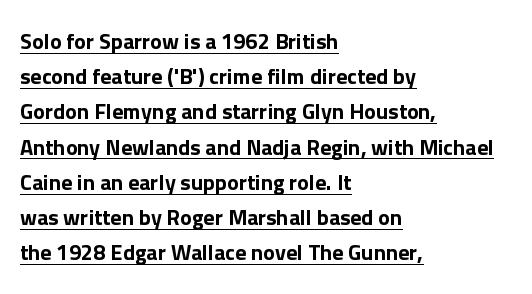
The image shows 22 px text type, upright; set left-aligned, normal line spacing (1.6x), normal letter spacing, underlined.
